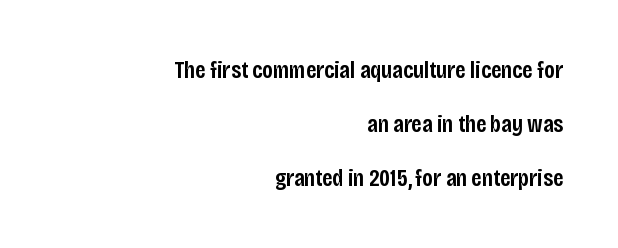
The letters stand straight up with perfectly vertical stems. This rendering leaves character spacing at its baseline value. The setting favours the right margin, as signatures and pull-quotes sometimes do. A typesetter would call this leading open, well beyond the default. Weight: semibold (demi). This rendering features lettering with no underline.
